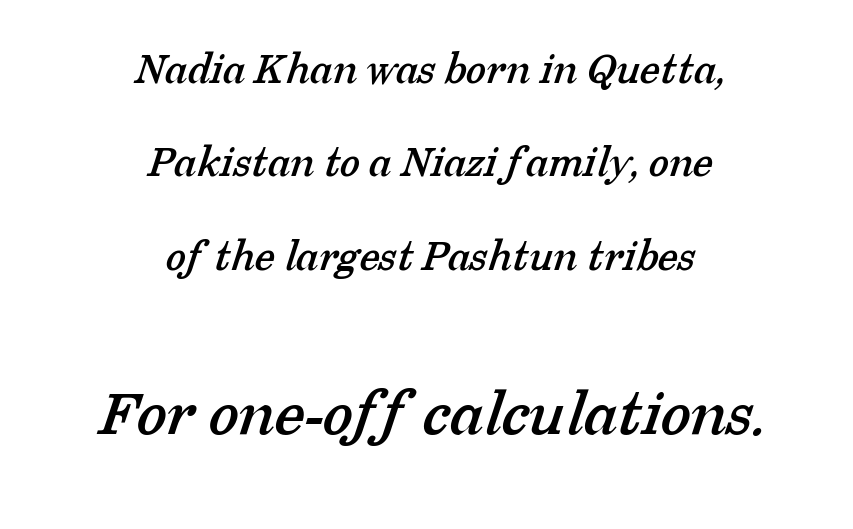
{"serif": "yes", "width": "normal", "stroke_contrast": "low", "x_height": "medium", "monospaced": "no", "underline": "no", "align": "center", "line_spacing": "loose", "line_spacing_ratio": 2.03, "letter_spacing": "normal", "letter_spacing_em": 0.0, "larger_block": "second", "size_ratio": 1.5, "glyph_px": 69}
